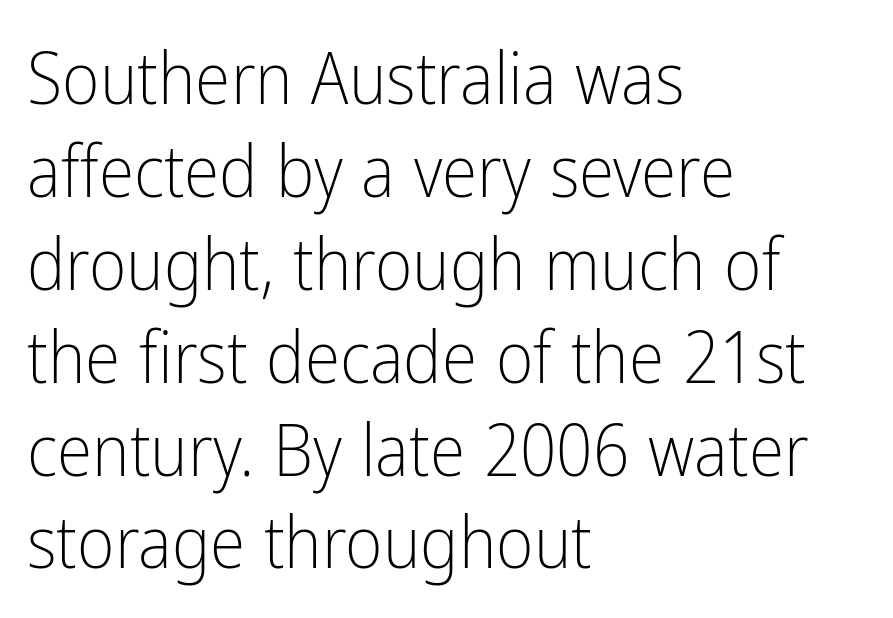
This is roman type, the default non-slanted kind. Reading down the block, your eye returns to a fixed left position each line. The face used here is proportionally spaced, like ordinary book or web type. Grotesque or geometric, the face here clearly has no serifs. A bare baseline throughout the passage. Weight class: somewhere from thin through regular.
